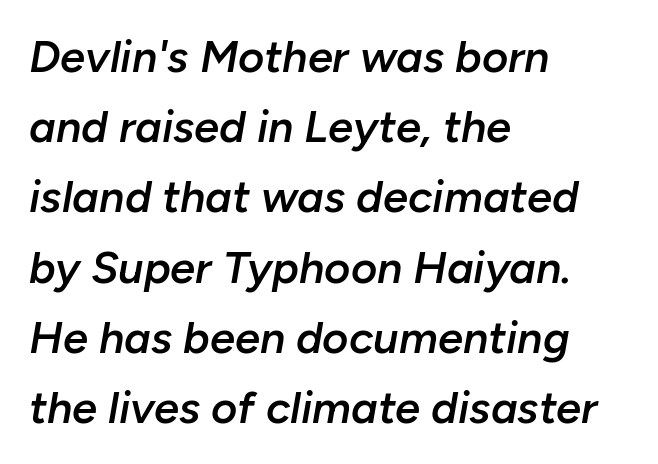
The image shows 45 px semibold type, italic (leaning right); set left-aligned, normal line spacing (1.56x), normal letter spacing, not underlined; low stroke contrast and a medium x-height.
